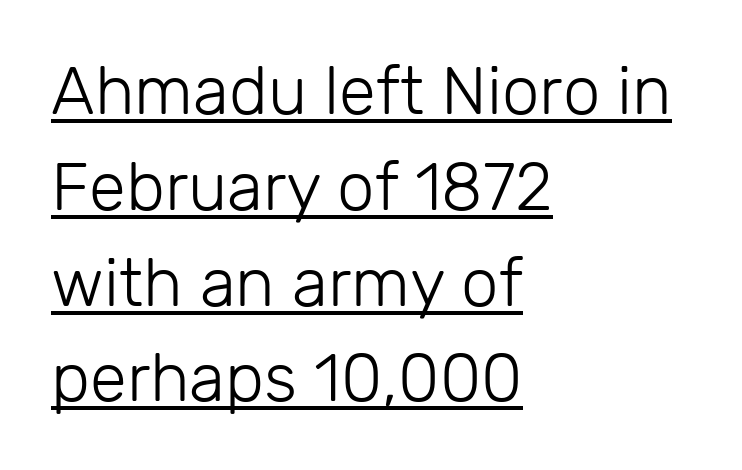
These lines were composed using upright roman letters. Stems here are at most as thick as an everyday book face. The characters display no serif detailing; their extremities are plain. Visually the block forms a straight wall on the left and a jagged coastline on the right.
